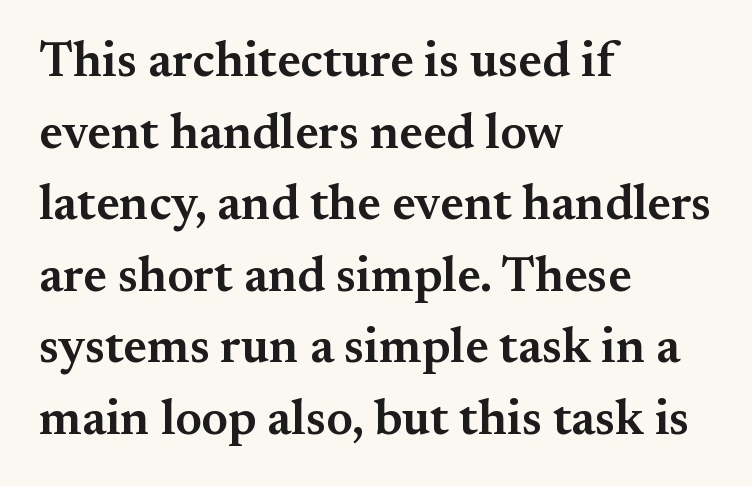
{"serif": "yes", "italic": "no", "bold": "semi", "weight": "semibold", "width": "normal", "stroke_contrast": "medium", "x_height": "small", "monospaced": "no", "underline": "no", "align": "left", "line_spacing": "normal", "line_spacing_ratio": 1.46, "letter_spacing": "normal", "letter_spacing_em": 0.0, "glyph_px": 49}
